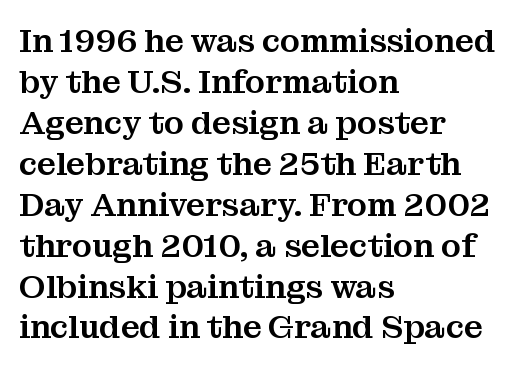
Q: Is the text italic (slanted)? A: No, it is upright.
Q: Is the typeface a serif or a sans-serif typeface? A: Serif.
Q: Is the text underlined? A: No.
Q: How is the paragraph aligned? A: Left-aligned.
Q: Is the spacing between letters normal or unusually wide? A: Normal.
Q: Width (condensed, normal, or wide)? A: Normal.
Q: Stroke contrast? A: Medium.
Q: x-height? A: Medium.
Q: Monospaced? A: No.
